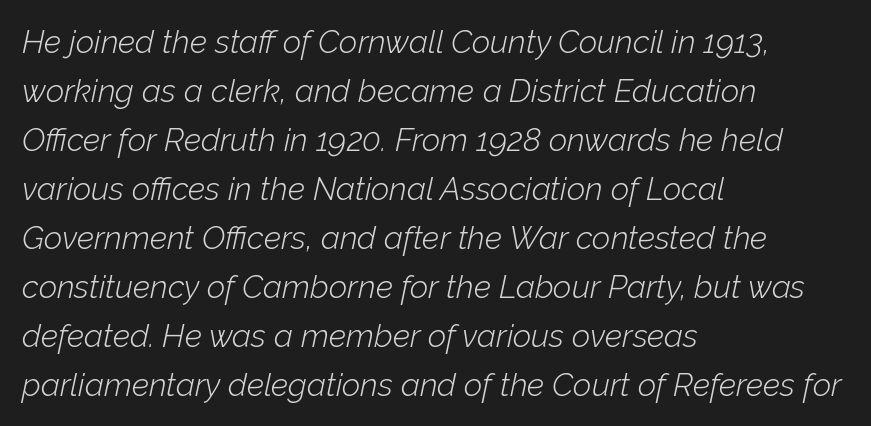
Q: Is the text bold? A: No.
Q: Is the text italic (slanted)? A: Yes, it leans right by about 12 degrees.
Q: Is the text underlined? A: No.
Q: How is the paragraph aligned? A: Left-aligned.
Q: Is the spacing between letters normal or unusually wide? A: Normal.
Q: Is the spacing between lines tight, normal or loose? A: Normal.
Q: Width (condensed, normal, or wide)? A: Normal.
Q: Stroke contrast? A: Low.
Q: x-height? A: Medium.
Q: Monospaced? A: No.
